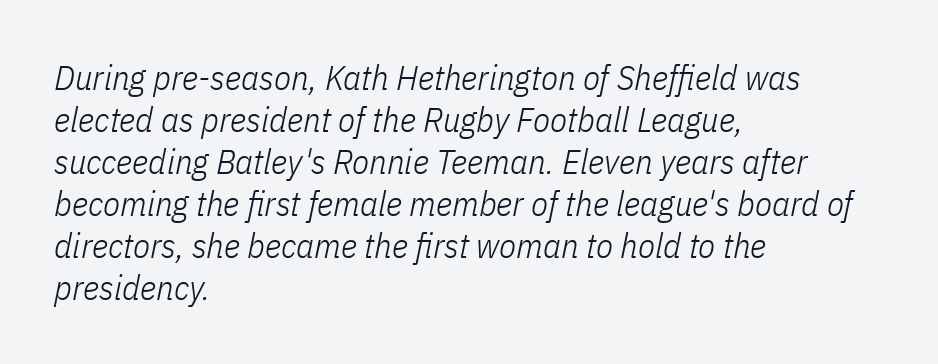
The image shows 35 px light, condensed type, italic (leaning right); set left-aligned, line spacing 1.2x, normal letter spacing, not underlined; low stroke contrast and a medium x-height.
